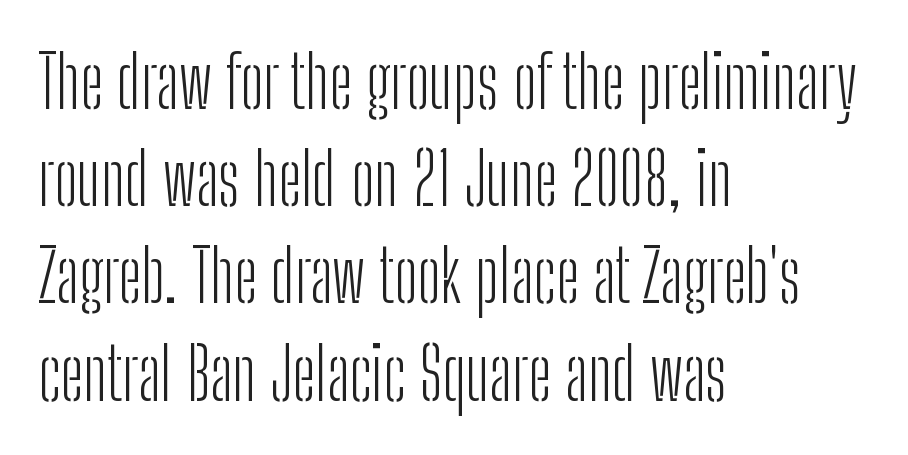
{"serif": "no", "italic": "no", "bold": "no", "weight": "light", "width": "condensed", "stroke_contrast": "low", "x_height": "medium", "monospaced": "no", "underline": "no", "align": "left", "line_spacing": "normal", "line_spacing_ratio": 1.35, "letter_spacing": "normal", "letter_spacing_em": 0.0, "glyph_px": 72}
